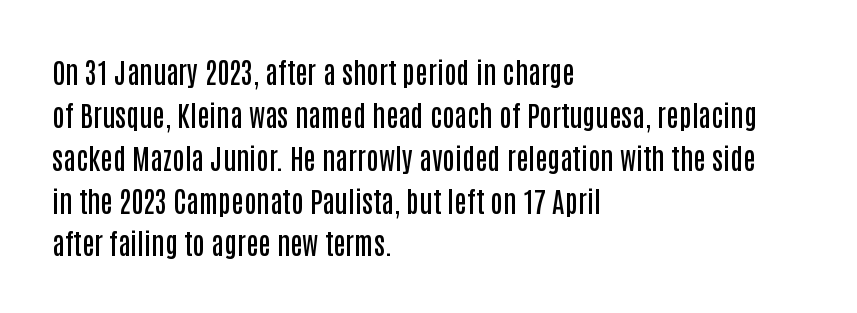
Q: Is the text bold? A: Semi-bold.
Q: Is the text italic (slanted)? A: No, it is upright.
Q: Is the typeface a serif or a sans-serif typeface? A: Sans-serif.
Q: Is the text underlined? A: No.
Q: How is the paragraph aligned? A: Left-aligned.
Q: Is the spacing between letters normal or unusually wide? A: Normal.
Q: Is the spacing between lines tight, normal or loose? A: Normal.
Q: Width (condensed, normal, or wide)? A: Condensed.
Q: Stroke contrast? A: Low.
Q: x-height? A: Large.
Q: Monospaced? A: No.
